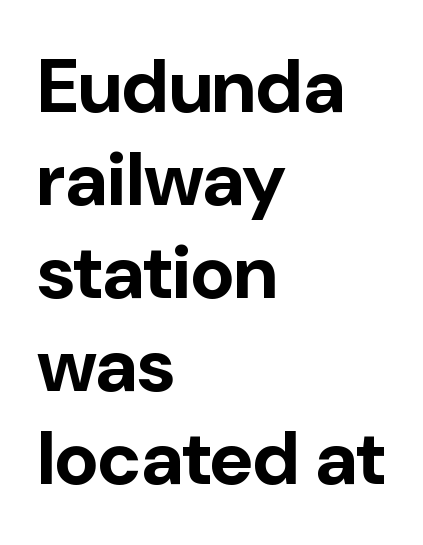
{"serif": "no", "italic": "no", "bold": "yes", "weight": "bold", "width": "normal", "stroke_contrast": "low", "x_height": "medium", "monospaced": "no", "underline": "no", "align": "left", "line_spacing_ratio": 1.24, "letter_spacing": "normal", "letter_spacing_em": 0.0, "glyph_px": 75}
